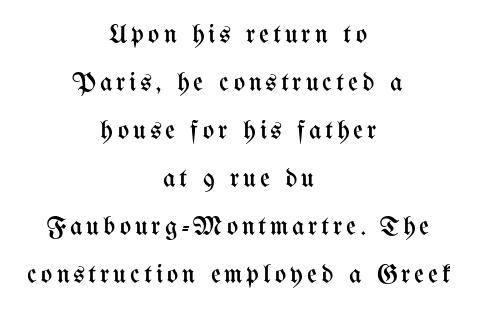
Nope, not italic — everything's standing straight. Is the block centered? Yes — each line is placed symmetrically about the middle. The typeface has the unassuming heft of standard copy or less. The words here are not underlined.
